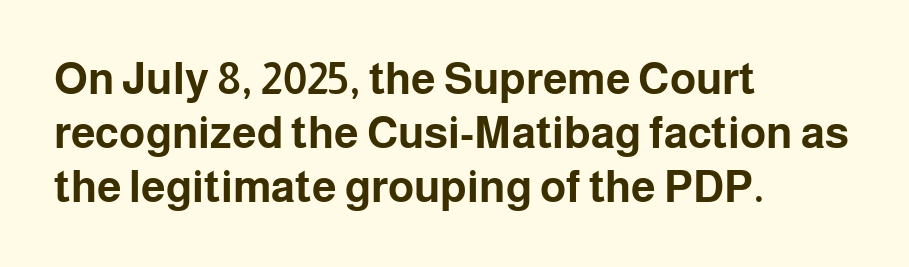
The image shows 44 px bold sans-serif type, upright; set left-aligned, line spacing 1.23x, normal letter spacing, not underlined; low stroke contrast and a medium x-height.
